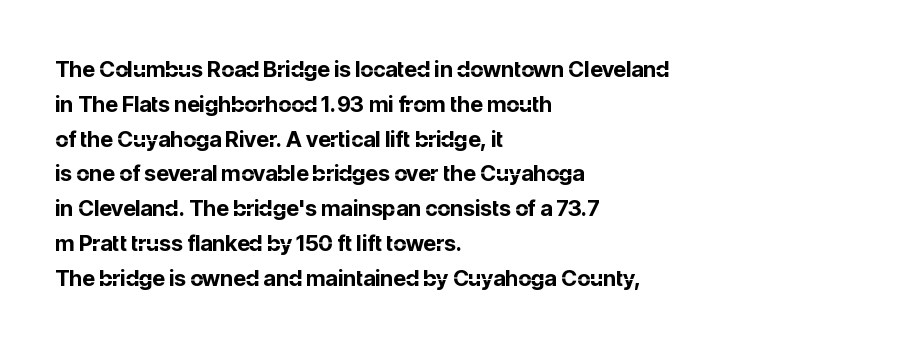
The image shows 22 px bold type, upright; set left-aligned, normal line spacing (1.58x), normal letter spacing, not underlined.
